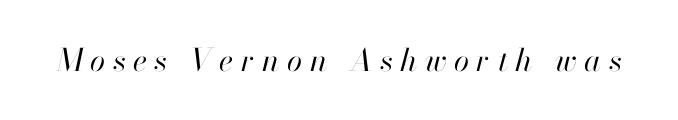
The image shows 31 px regular-weight type, italic (leaning right); set unusually wide letter spacing (+0.24 em), not underlined; high stroke contrast and a small x-height.
